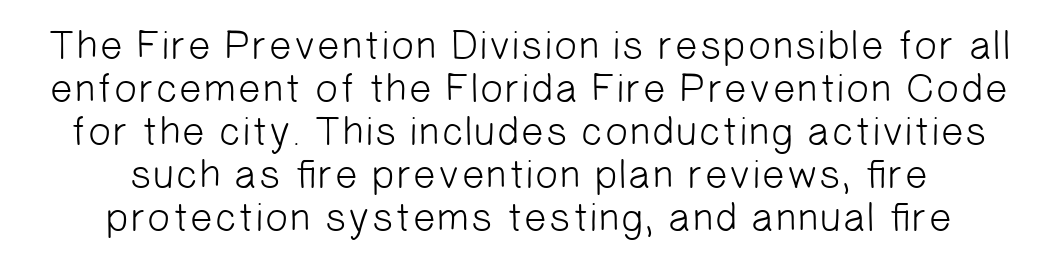
The letters look calm and open, with moderate or lighter stems. This rendering employs a face without finishing strokes, i.e., a sans-serif. There is no visible air inserted between adjacent glyphs. Bare-footed words on every line. Does the leading feel generous? Not at all — it's pinched. Both edges are ragged and mirror each other, which tells us the setting is centered.
